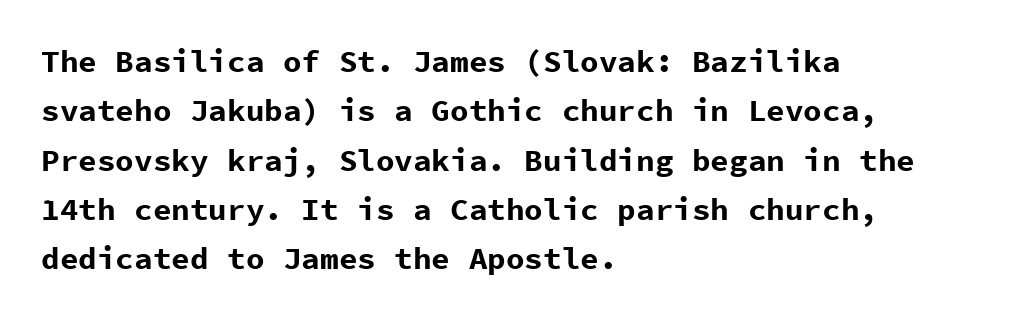
Q: Is the text bold? A: Yes.
Q: Is the text italic (slanted)? A: No, it is upright.
Q: Is the typeface a serif or a sans-serif typeface? A: Sans-serif.
Q: Is the text underlined? A: No.
Q: How is the paragraph aligned? A: Left-aligned.
Q: Is the spacing between letters normal or unusually wide? A: Normal.
Q: Is the spacing between lines tight, normal or loose? A: Normal.
Q: Width (condensed, normal, or wide)? A: Normal.
Q: Stroke contrast? A: Low.
Q: x-height? A: Medium.
Q: Monospaced? A: Yes.
